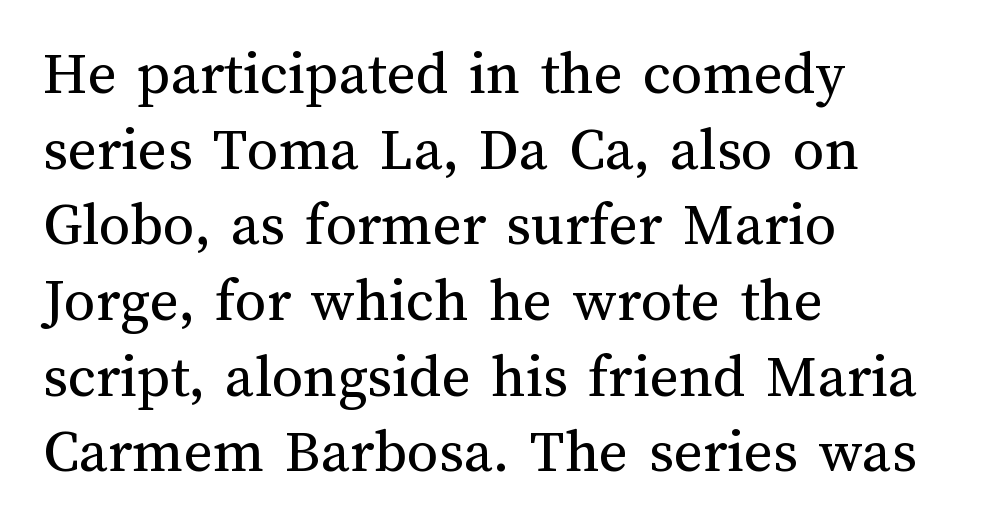
The image shows 62 px regular-weight type, upright; set left-aligned, line spacing 1.22x, normal letter spacing, not underlined; medium stroke contrast and a medium x-height.
